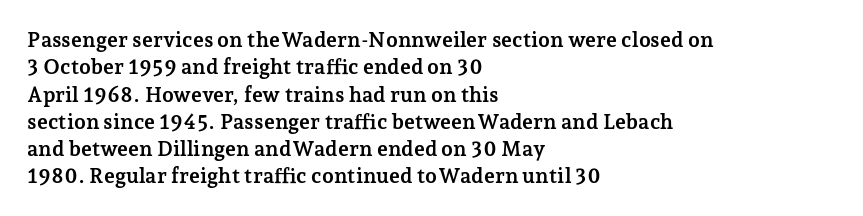
The rendering anchors every line to the left-hand side. This is the regular roman posture of the typeface. A normal amount of white space separates one row of letters from the next. The face used here is rendered with its standard letterfit. A clean baseline with only descenders dipping below it. The sample has been set heavy, in full bold.
